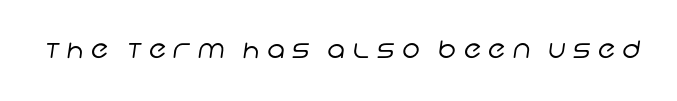
These lines have a slow, spaced-out rhythm from letter to letter. Unmarked baselines from the first word to the last. The cut favours lightness, reaching ordinary text weight at its darkest.
